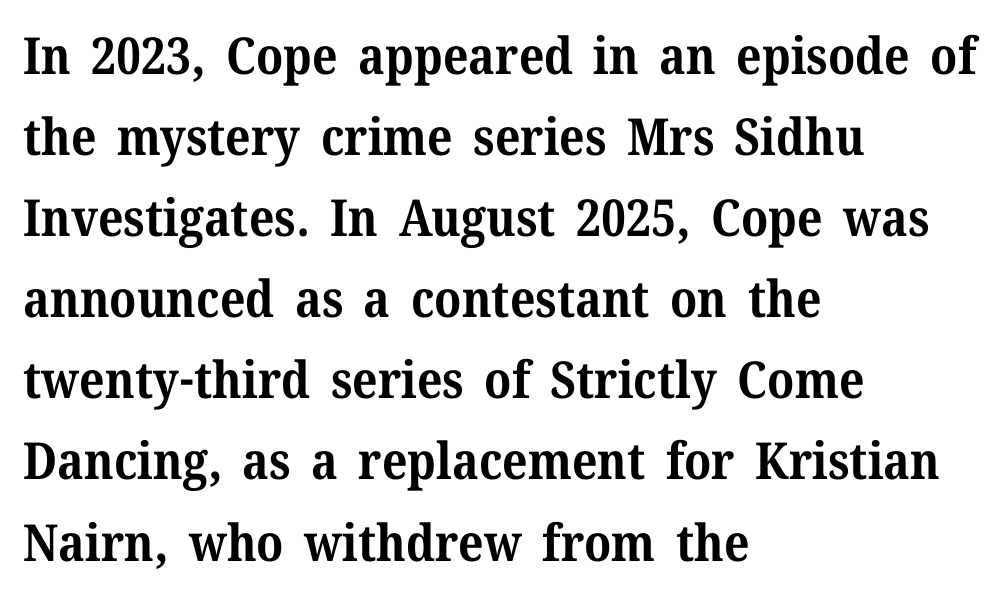
The image shows 51 px bold serif type, upright; set left-aligned, normal line spacing (1.59x), normal letter spacing, not underlined; medium stroke contrast and a medium x-height.
